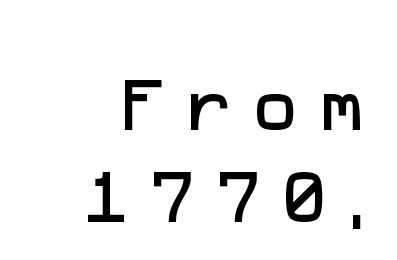
{"serif": "no", "width": "normal", "stroke_contrast": "low", "x_height": "medium", "monospaced": "no", "underline": "no", "align": "right", "line_spacing": "normal", "line_spacing_ratio": 1.58, "letter_spacing": "wide", "letter_spacing_em": 0.39, "glyph_px": 58}
